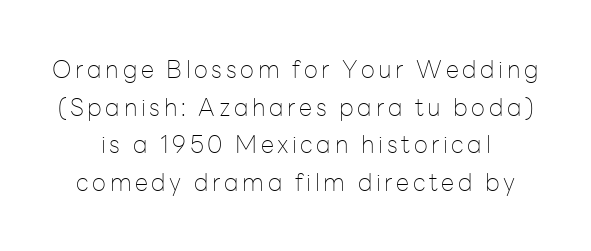
Vertical strokes here are truly vertical. Successive baselines arrive at the customary interval. Stem width sits at or under what a default text font uses. Rule under the text: the space is simply empty.
